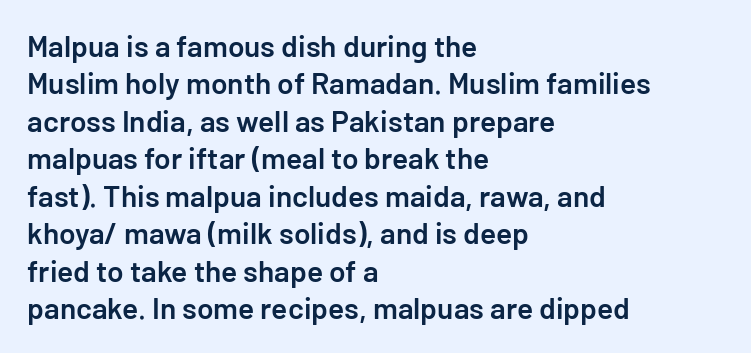
The image shows 30 px semibold sans-serif type, upright; set left-aligned, normal line spacing (1.25x), normal letter spacing, not underlined; low stroke contrast and a medium x-height.
